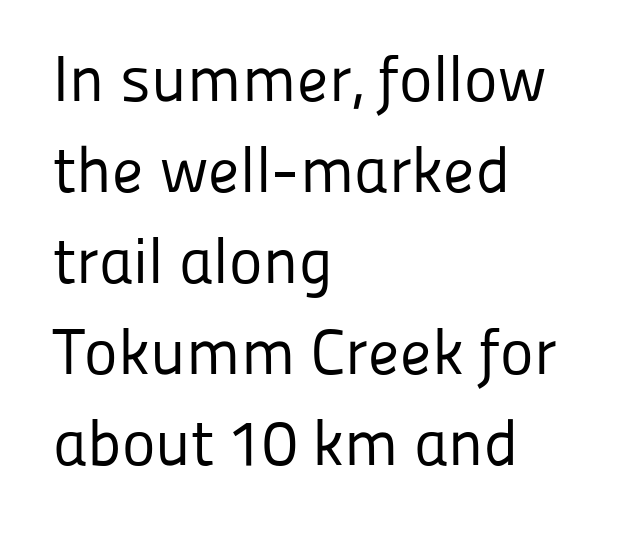
{"serif": "no", "italic": "no", "bold": "no", "weight": "regular", "width": "normal", "stroke_contrast": "low", "x_height": "medium", "monospaced": "no", "underline": "no", "align": "left", "line_spacing": "normal", "line_spacing_ratio": 1.42, "letter_spacing": "normal", "letter_spacing_em": 0.0, "glyph_px": 64}
